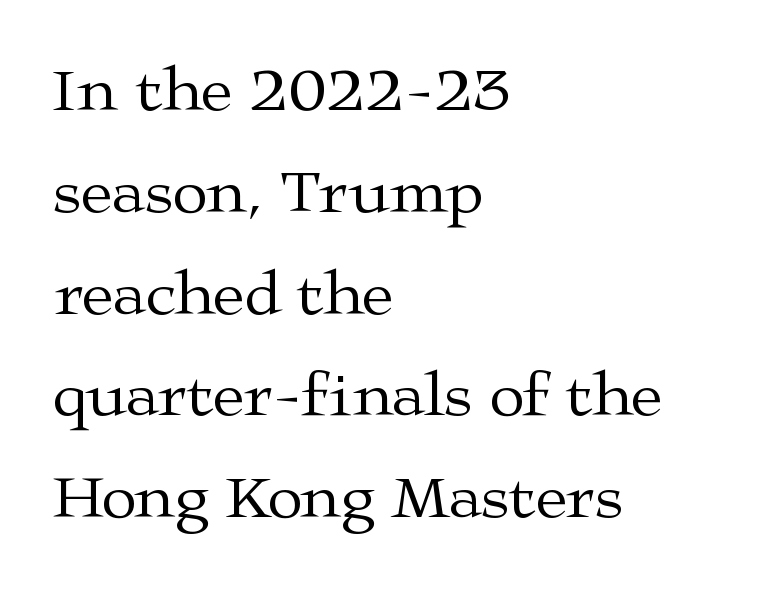
Look at the bottom of the vertical strokes: they flare into serifs here. This sample has the flowing, uneven cadence of proportional lettering. The lettering stays uniformly vertical, giving the passage a roman look. Rule under the text: the space is simply empty. Here the glyphs are tracked normally, forming tight word shapes.
